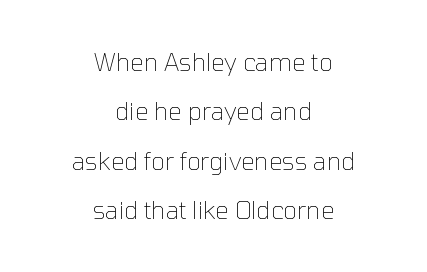
The image shows 24 px text type, upright; set centered, loose line spacing (2.06x), normal letter spacing, not underlined.
